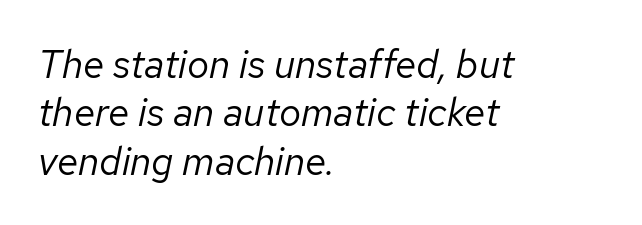
{"italic": "yes", "lean": "right", "slant_degrees": 12, "bold": "no", "weight": "regular", "width": "normal", "stroke_contrast": "low", "x_height": "medium", "monospaced": "no", "underline": "no", "align": "left", "line_spacing_ratio": 1.24, "letter_spacing": "normal", "letter_spacing_em": 0.0, "glyph_px": 39}
